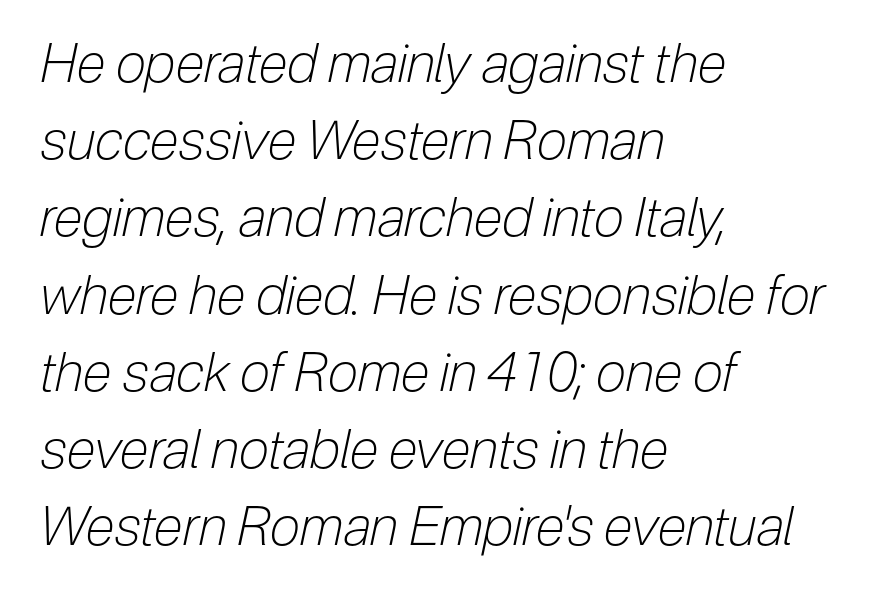
The image shows 54 px light, condensed type, italic (leaning right); set left-aligned, normal line spacing (1.43x), normal letter spacing, not underlined; low stroke contrast and a medium x-height.
